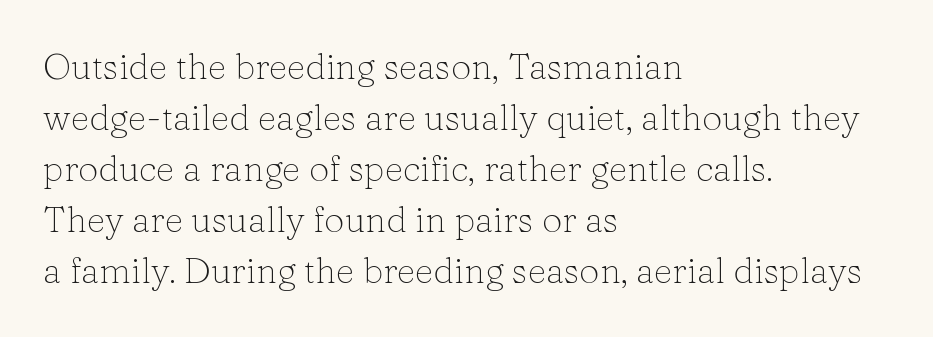
{"serif": "yes", "italic": "no", "bold": "no", "weight": "light", "width": "normal", "stroke_contrast": "low", "x_height": "medium", "monospaced": "no", "underline": "no", "align": "left", "line_spacing": "normal", "line_spacing_ratio": 1.42, "letter_spacing": "normal", "letter_spacing_em": 0.0, "glyph_px": 36}
